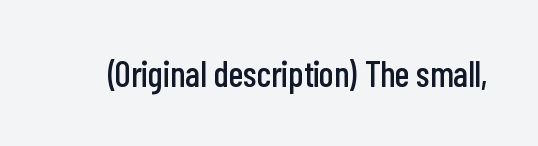
{"serif": "no", "italic": "no", "width": "condensed", "stroke_contrast": "low", "x_height": "medium", "monospaced": "no", "underline": "no", "letter_spacing": "normal", "letter_spacing_em": 0.0, "glyph_px": 36}
